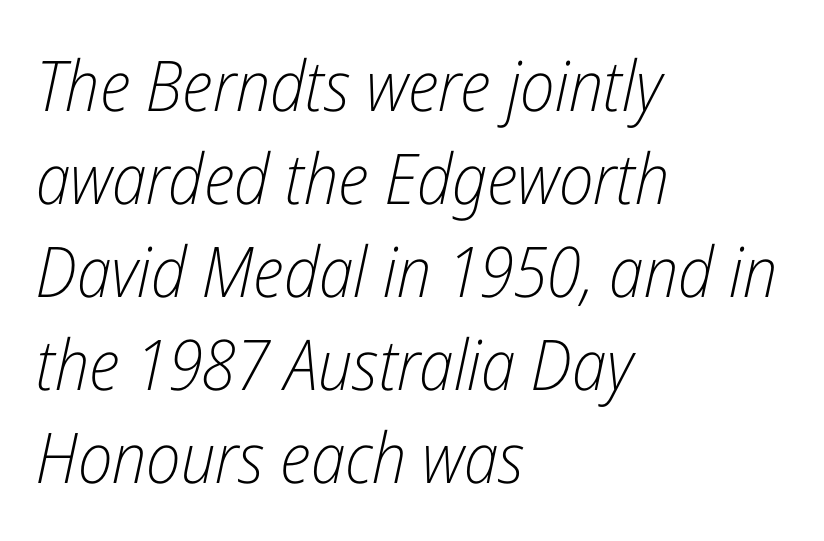
Q: Is the text bold? A: No.
Q: Is the text italic (slanted)? A: Yes, it leans right by about 12 degrees.
Q: Is the text underlined? A: No.
Q: How is the paragraph aligned? A: Left-aligned.
Q: Is the spacing between letters normal or unusually wide? A: Normal.
Q: Is the spacing between lines tight, normal or loose? A: Normal.
Q: Width (condensed, normal, or wide)? A: Condensed.
Q: Stroke contrast? A: Low.
Q: x-height? A: Medium.
Q: Monospaced? A: No.
